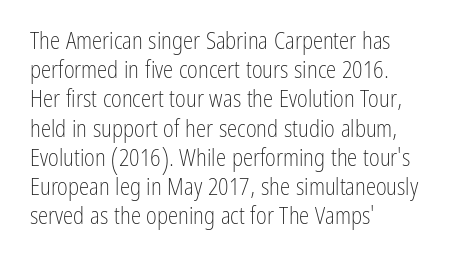
The image shows 23 px text type, upright; set left-aligned, normal line spacing (1.27x), normal letter spacing, not underlined.
